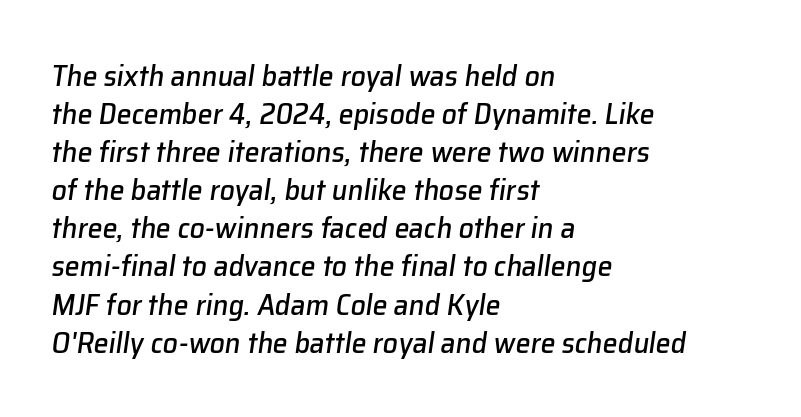
Q: Is the text italic (slanted)? A: Yes, it leans right by about 8 degrees.
Q: Is the text underlined? A: No.
Q: How is the paragraph aligned? A: Left-aligned.
Q: Is the spacing between letters normal or unusually wide? A: Normal.
Q: Is the spacing between lines tight, normal or loose? A: Normal.
Q: Width (condensed, normal, or wide)? A: Normal.
Q: Stroke contrast? A: Low.
Q: x-height? A: Medium.
Q: Monospaced? A: No.
